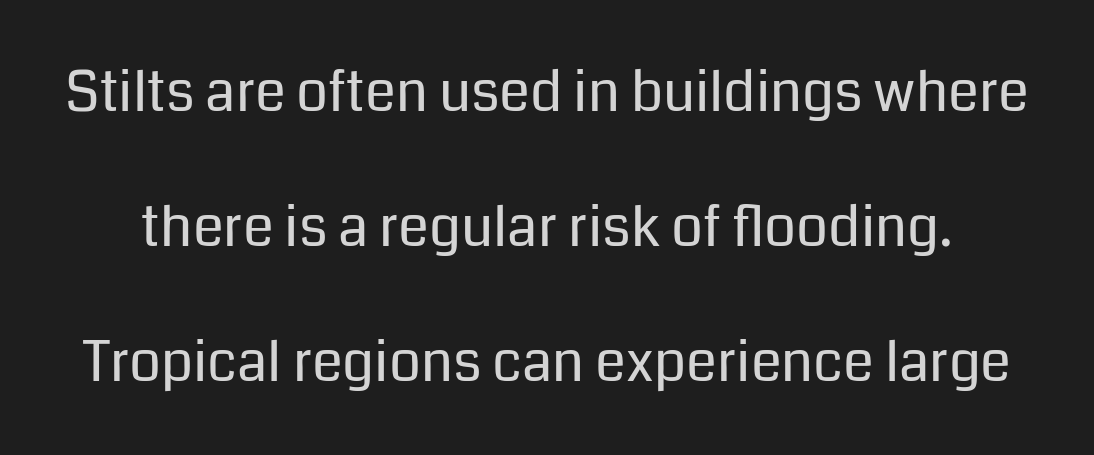
The strokes are not fattened; the text isn't bold. Descender tails drop into unmarked territory. Looks like regular typesetting: each glyph gets only the width it needs. Unlike italic type, these characters show no tilt at all. A great deal of white space separates one row of letters from the next. The gaps between neighbouring characters are ordinary and unremarkable.
